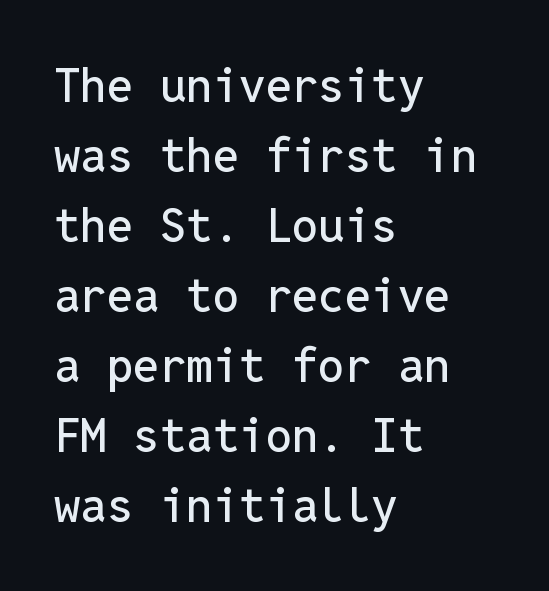
{"serif": "no", "italic": "no", "width": "normal", "stroke_contrast": "low", "x_height": "medium", "monospaced": "yes", "underline": "no", "align": "left", "line_spacing": "normal", "line_spacing_ratio": 1.49, "letter_spacing": "normal", "letter_spacing_em": 0.0, "glyph_px": 47}
